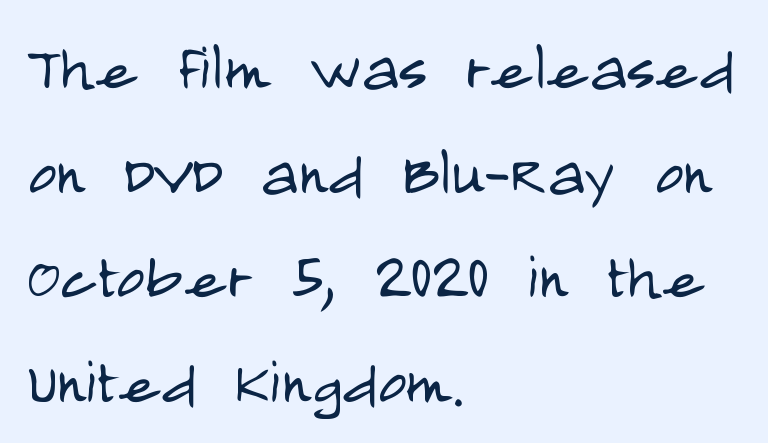
Q: Is the text bold? A: No.
Q: Is the text italic (slanted)? A: No, it is upright.
Q: Is the typeface a serif or a sans-serif typeface? A: Sans-serif.
Q: Is the text underlined? A: No.
Q: How is the paragraph aligned? A: Left-aligned.
Q: Is the spacing between letters normal or unusually wide? A: Normal.
Q: Is the spacing between lines tight, normal or loose? A: Normal.
Q: Width (condensed, normal, or wide)? A: Condensed.
Q: Stroke contrast? A: Low.
Q: x-height? A: Large.
Q: Monospaced? A: No.
